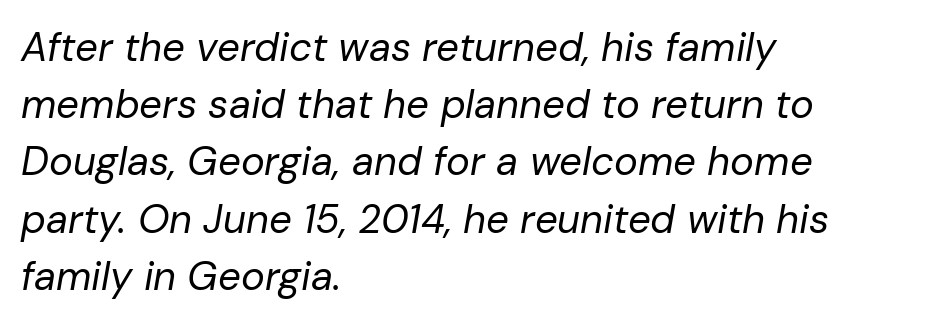
Q: Is the text bold? A: No.
Q: Is the text italic (slanted)? A: Yes, it leans right by about 10 degrees.
Q: Is the text underlined? A: No.
Q: How is the paragraph aligned? A: Left-aligned.
Q: Is the spacing between letters normal or unusually wide? A: Normal.
Q: Is the spacing between lines tight, normal or loose? A: Normal.
Q: Width (condensed, normal, or wide)? A: Normal.
Q: Stroke contrast? A: Low.
Q: x-height? A: Medium.
Q: Monospaced? A: No.
